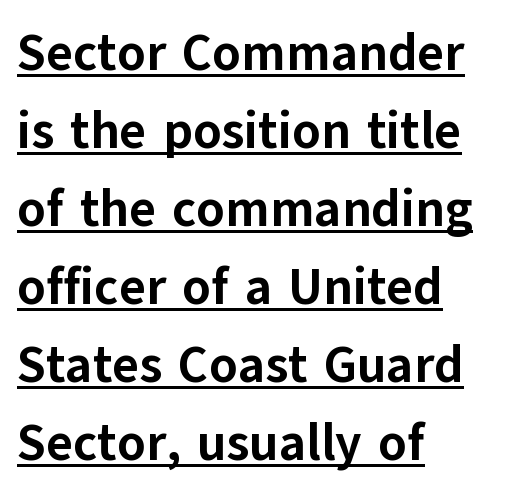
Ordinary non-slanted type is in use. Left-aligned paragraph, ragged on the right. What weight is shown? A full bold with thick strokes. Regarding leading, the lines here are spaced in the standard way.
